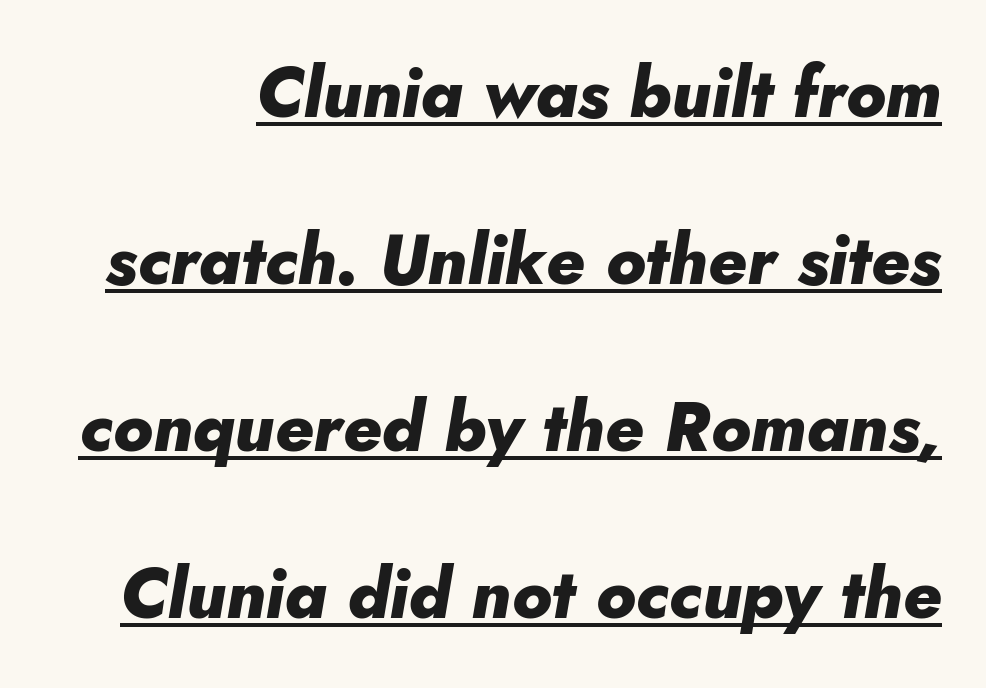
The image shows 69 px heavy type, italic (leaning right); set loose line spacing (2.42x), normal letter spacing, underlined; low stroke contrast and a small x-height.
